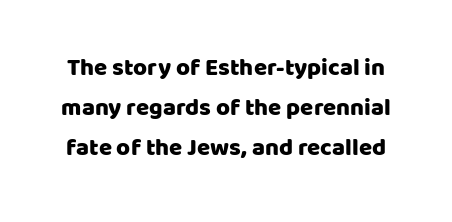
In terms of posture, this sample is upright. Normally led — the rows are evenly, conventionally spaced. Bare-footed words on every line. A typesetter would call this zero additional tracking.
